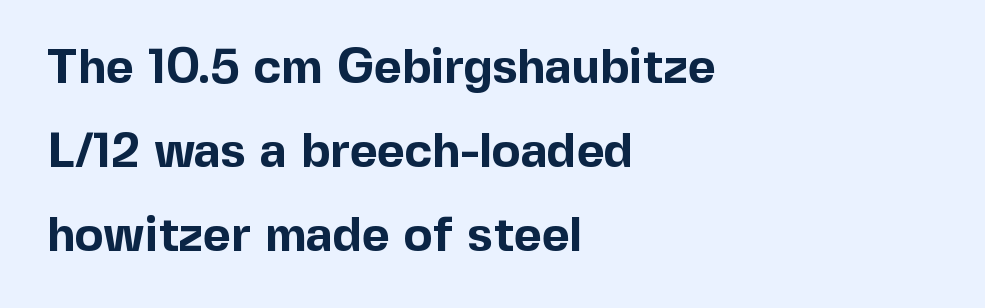
Q: Is the text bold? A: Yes.
Q: Is the text italic (slanted)? A: No, it is upright.
Q: Is the typeface a serif or a sans-serif typeface? A: Sans-serif.
Q: Is the text underlined? A: No.
Q: How is the paragraph aligned? A: Left-aligned.
Q: Is the spacing between letters normal or unusually wide? A: Normal.
Q: Width (condensed, normal, or wide)? A: Normal.
Q: x-height? A: Medium.
Q: Monospaced? A: No.
